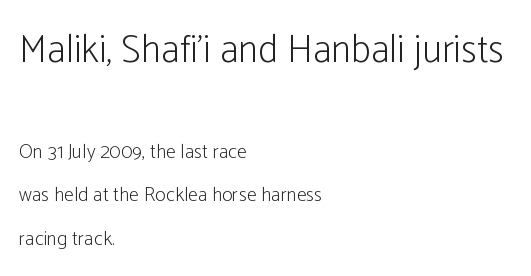
In this sample the first text group is rendered at the bigger scale. Is this a fixed-width face? No — the glyphs have proportional, varying widths. Quick note: underline off. Line starts are locked; line ends wander. Observe the absence of serifs on each vertical stroke in this sample.
